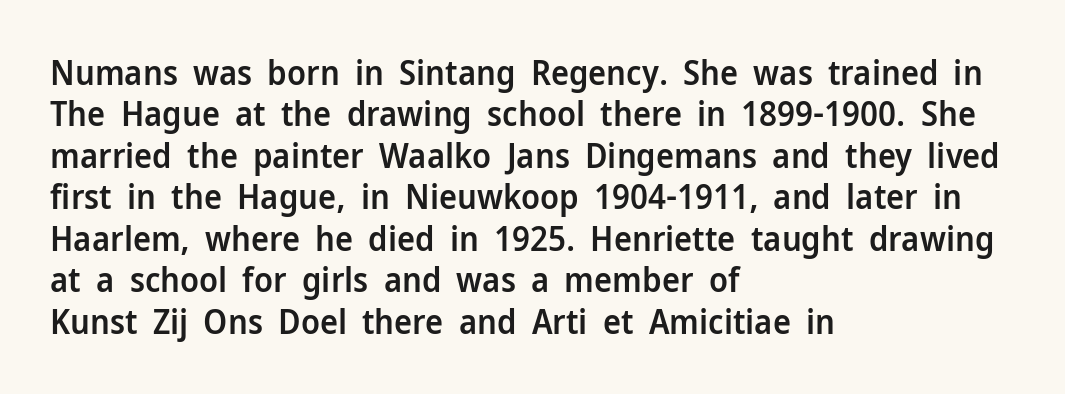
Q: Is the text bold? A: Semi-bold.
Q: Is the text italic (slanted)? A: No, it is upright.
Q: Is the typeface a serif or a sans-serif typeface? A: Sans-serif.
Q: Is the text underlined? A: No.
Q: How is the paragraph aligned? A: Left-aligned.
Q: Is the spacing between letters normal or unusually wide? A: Normal.
Q: Width (condensed, normal, or wide)? A: Normal.
Q: Stroke contrast? A: Low.
Q: x-height? A: Medium.
Q: Monospaced? A: No.
